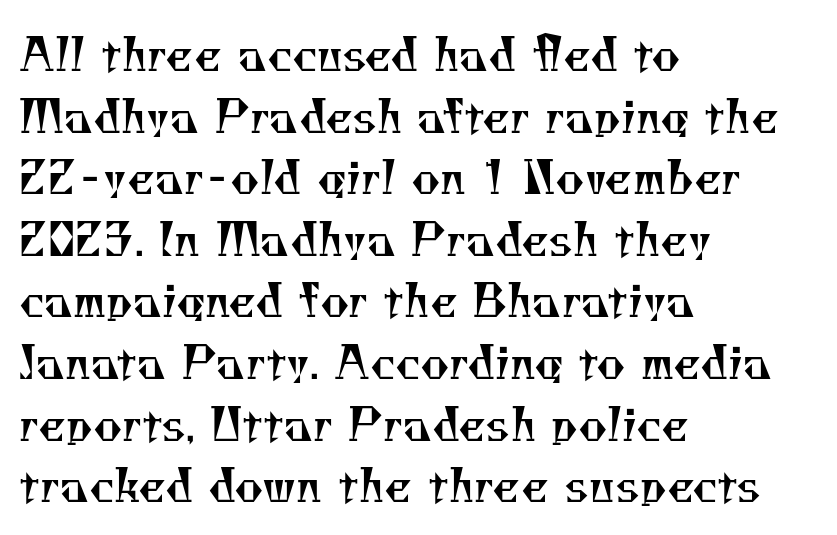
The image shows 44 px regular-weight serif type; set left-aligned, normal line spacing (1.4x), normal letter spacing, not underlined; medium stroke contrast and a small x-height.
